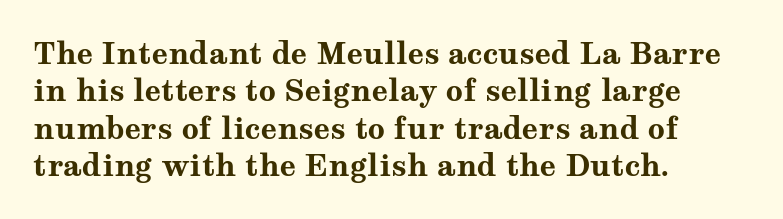
Q: Is the text bold? A: Yes.
Q: Is the text italic (slanted)? A: No, it is upright.
Q: Is the typeface a serif or a sans-serif typeface? A: Serif.
Q: Is the text underlined? A: No.
Q: How is the paragraph aligned? A: Left-aligned.
Q: Is the spacing between letters normal or unusually wide? A: Normal.
Q: Is the spacing between lines tight, normal or loose? A: Normal.
Q: Width (condensed, normal, or wide)? A: Wide.
Q: Stroke contrast? A: Medium.
Q: x-height? A: Medium.
Q: Monospaced? A: No.
